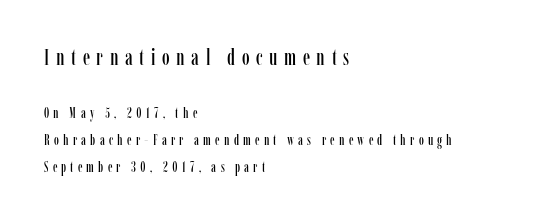
The image shows 22 px text type, upright; set left-aligned, loose line spacing (1.93x), unusually wide letter spacing (+0.3 em), not underlined; the first (top) block is 1.57x larger.
